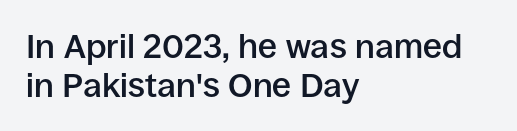
Q: Is the text bold? A: Semi-bold.
Q: Is the text italic (slanted)? A: No, it is upright.
Q: Is the typeface a serif or a sans-serif typeface? A: Sans-serif.
Q: Is the text underlined? A: No.
Q: How is the paragraph aligned? A: Left-aligned.
Q: Is the spacing between letters normal or unusually wide? A: Normal.
Q: Is the spacing between lines tight, normal or loose? A: Tight.
Q: Width (condensed, normal, or wide)? A: Normal.
Q: Stroke contrast? A: Low.
Q: x-height? A: Large.
Q: Monospaced? A: No.
